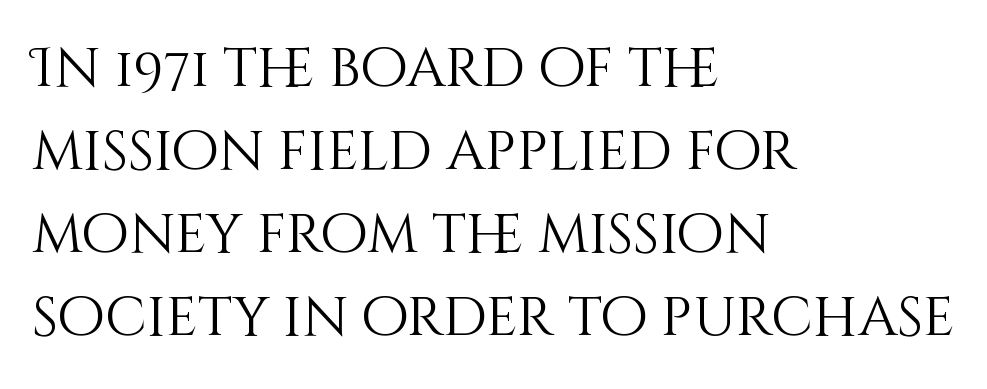
The image shows 55 px light type, upright; set left-aligned, normal line spacing (1.51x), normal letter spacing, not underlined; medium stroke contrast and a large x-height.
